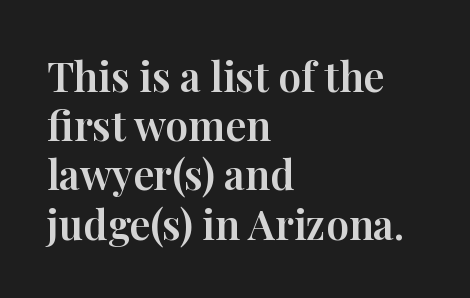
No word sits above an underline. This is serif lettering, the kind often seen in printed books. Which margin do the lines hug? The left one — the right edge is uneven. Style check: upright. The passage shown is typed in a proportional face where columns would drift. Observe the ordinary spacing: letters are neighbours, not strangers.
